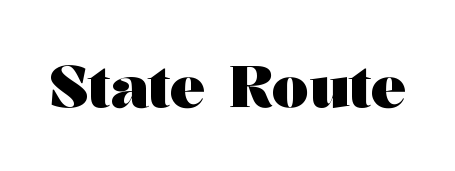
{"serif": "yes", "italic": "no", "bold": "yes", "weight": "heavy", "width": "wide", "stroke_contrast": "medium", "x_height": "medium", "monospaced": "no", "underline": "no", "letter_spacing": "normal", "letter_spacing_em": 0.0, "glyph_px": 58}
